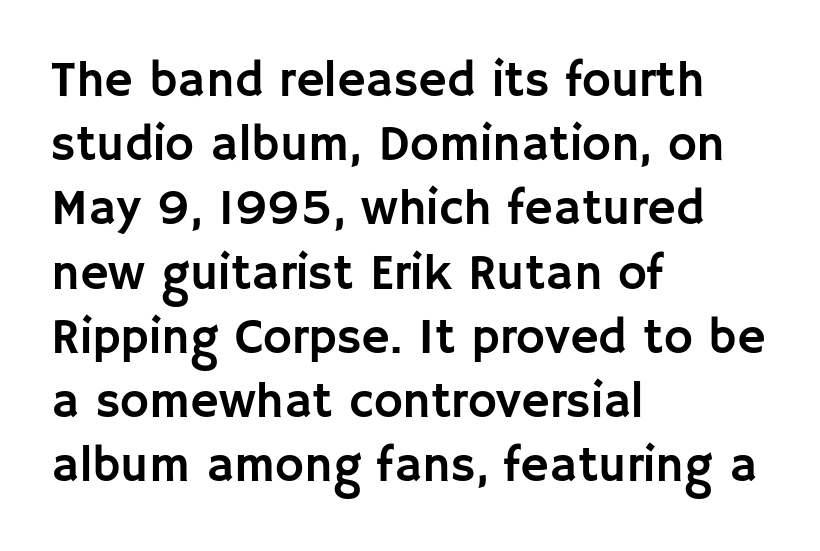
A roman cut, with each character standing at attention. Plain, unruled lines of type. Left-aligned paragraph, ragged on the right. Do the characters align in a grid? No, the font is proportional.
